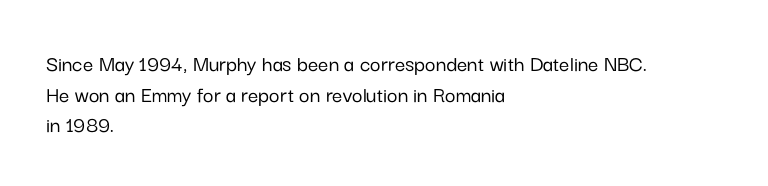
The image shows 23 px text type, upright; set left-aligned, normal line spacing (1.33x), normal letter spacing, not underlined.
